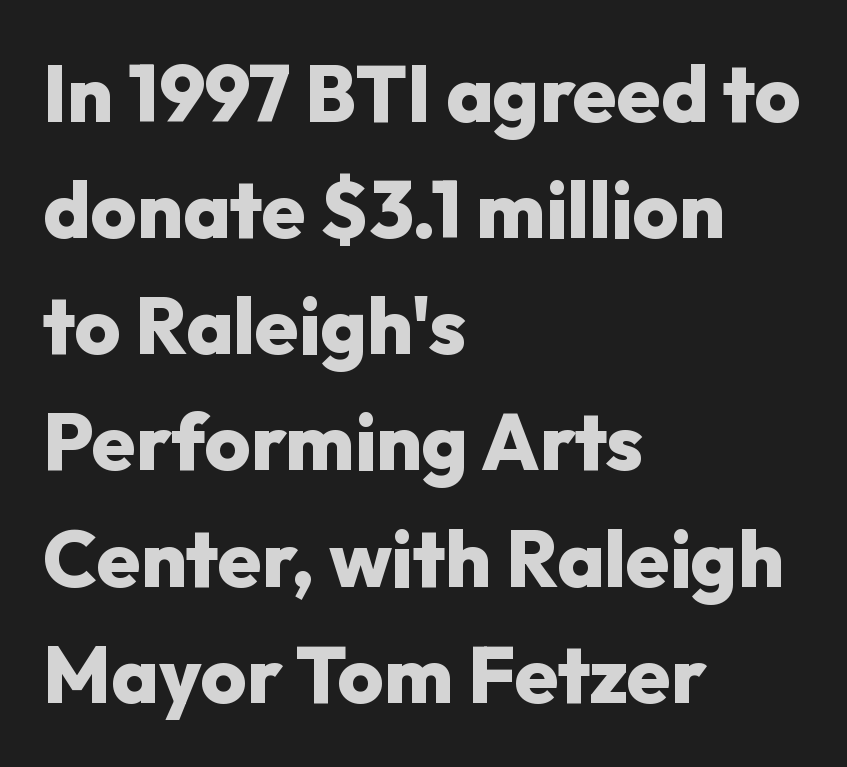
{"serif": "no", "italic": "no", "bold": "yes", "weight": "heavy", "width": "normal", "stroke_contrast": "low", "x_height": "medium", "monospaced": "no", "underline": "no", "align": "left", "line_spacing": "normal", "line_spacing_ratio": 1.47, "letter_spacing": "normal", "letter_spacing_em": 0.0, "glyph_px": 79}
